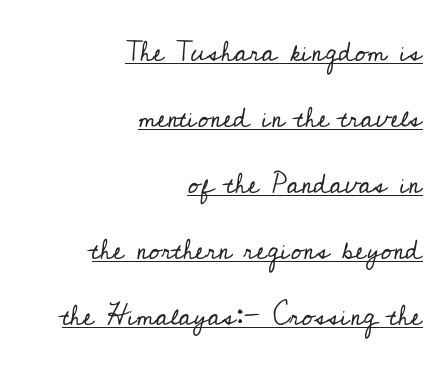
Q: Is the text bold? A: No.
Q: Is the text italic (slanted)? A: Yes.
Q: Is the typeface a serif or a sans-serif typeface? A: Serif.
Q: Is the text underlined? A: Yes.
Q: How is the paragraph aligned? A: Right-aligned.
Q: Is the spacing between letters normal or unusually wide? A: Normal.
Q: Is the spacing between lines tight, normal or loose? A: Loose.
Q: Width (condensed, normal, or wide)? A: Normal.
Q: Stroke contrast? A: Low.
Q: x-height? A: Small.
Q: Monospaced? A: No.
